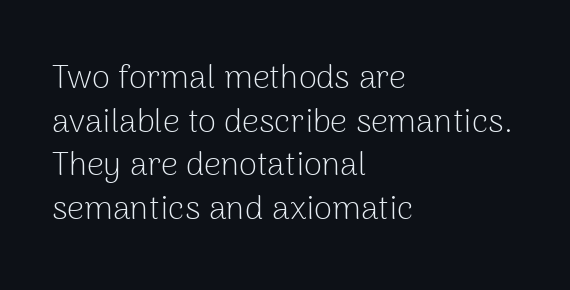
The image shows 33 px light sans-serif type, upright; set left-aligned, normal line spacing (1.32x), normal letter spacing, not underlined; low stroke contrast and a medium x-height.
